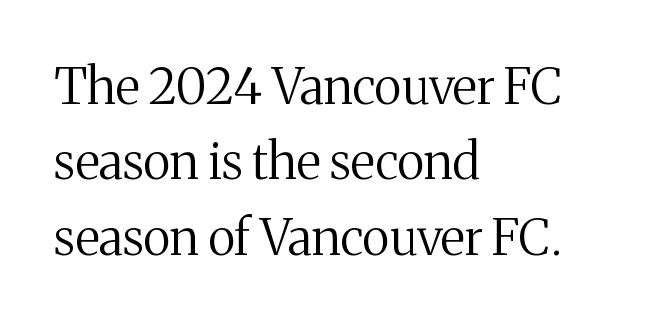
Q: Is the text bold? A: No.
Q: Is the text italic (slanted)? A: No, it is upright.
Q: Is the typeface a serif or a sans-serif typeface? A: Serif.
Q: Is the text underlined? A: No.
Q: How is the paragraph aligned? A: Left-aligned.
Q: Is the spacing between letters normal or unusually wide? A: Normal.
Q: Is the spacing between lines tight, normal or loose? A: Normal.
Q: Width (condensed, normal, or wide)? A: Normal.
Q: Stroke contrast? A: Medium.
Q: x-height? A: Medium.
Q: Monospaced? A: No.
